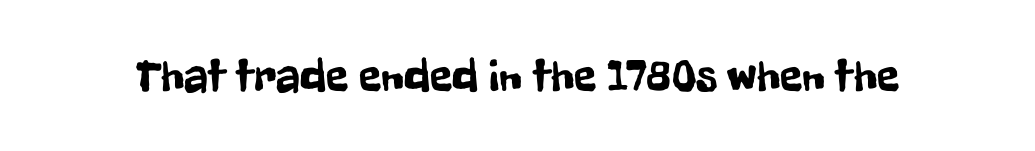
The image shows 46 px condensed sans-serif type, upright; set normal letter spacing, not underlined; low stroke contrast and a medium x-height.
